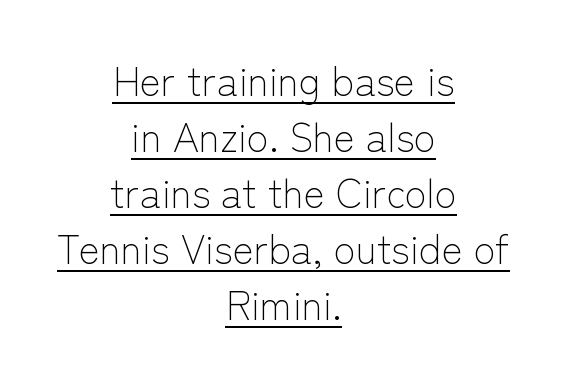
The image shows 40 px light sans-serif type, upright; set centered, normal line spacing (1.4x), normal letter spacing, underlined; low stroke contrast and a medium x-height.
